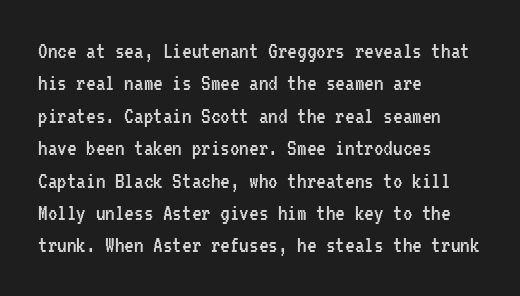
The typesetter chose a ragged-right arrangement here. In terms of letterspacing, this is plain default setting. Descenders hang freely into open space. A typesetter would call this leading conventional body-copy spacing. Stems and bowls with no extra thickness — not bold.
